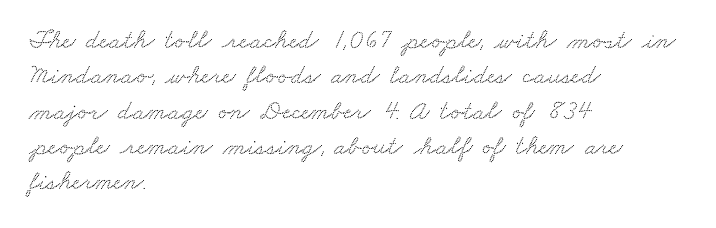
Leftover space on each line is placed entirely after the last word. Short note: letters normally spaced. The zone under the glyphs is completely vacant. What's the leading like? Ordinary, nothing unusual.
